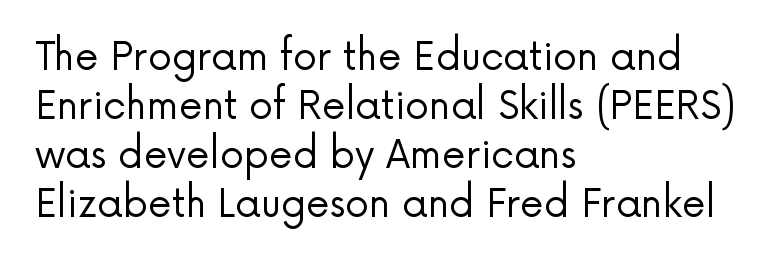
Observe the ordinary spacing: letters are neighbours, not strangers. The line-height multiplier appears to be the usual default. The string is rendered with underlining switched off. Does the copy run flush right? No — it runs flush left.
